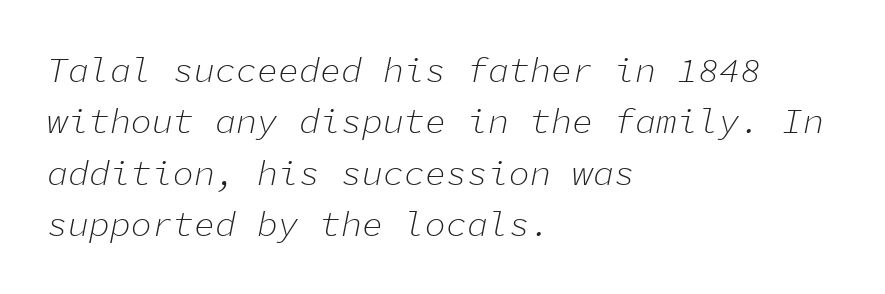
The image shows 35 px light type, italic (leaning right), monospaced; set left-aligned, normal line spacing (1.47x), normal letter spacing, not underlined; low stroke contrast and a medium x-height.
